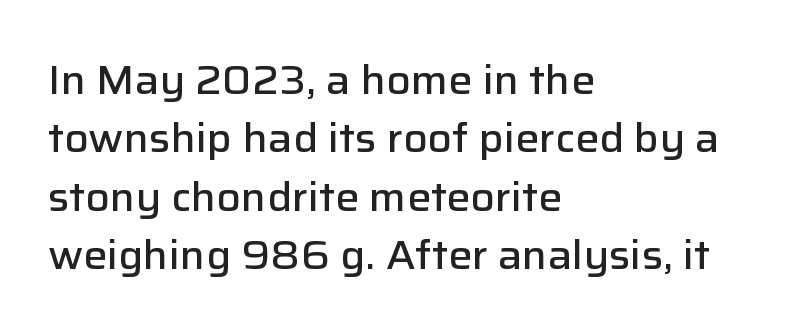
The image shows 40 px semibold sans-serif type, upright; set left-aligned, normal line spacing (1.46x), normal letter spacing, not underlined; low stroke contrast and a medium x-height.
